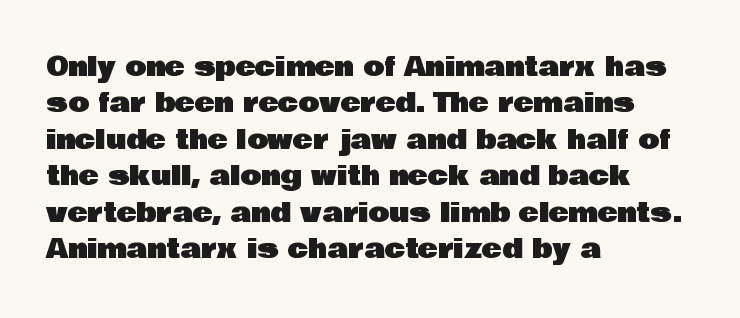
{"italic": "no", "underline": "no", "align": "left", "line_spacing": "normal", "line_spacing_ratio": 1.35, "letter_spacing": "normal", "letter_spacing_em": 0.0, "glyph_px": 27}
